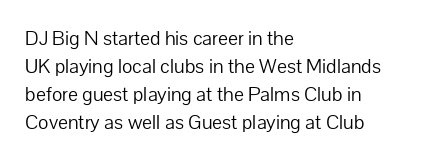
Q: Is the text bold? A: No.
Q: Is the text italic (slanted)? A: No, it is upright.
Q: Is the text underlined? A: No.
Q: How is the paragraph aligned? A: Left-aligned.
Q: Is the spacing between letters normal or unusually wide? A: Normal.
Q: Is the spacing between lines tight, normal or loose? A: Normal.
